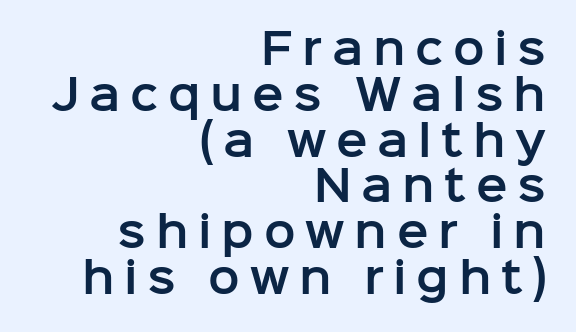
Q: Is the text italic (slanted)? A: No, it is upright.
Q: Is the typeface a serif or a sans-serif typeface? A: Sans-serif.
Q: Is the text underlined? A: No.
Q: How is the paragraph aligned? A: Right-aligned.
Q: Is the spacing between letters normal or unusually wide? A: Unusually wide.
Q: Is the spacing between lines tight, normal or loose? A: Tight.
Q: Width (condensed, normal, or wide)? A: Normal.
Q: Stroke contrast? A: Low.
Q: x-height? A: Medium.
Q: Monospaced? A: No.
